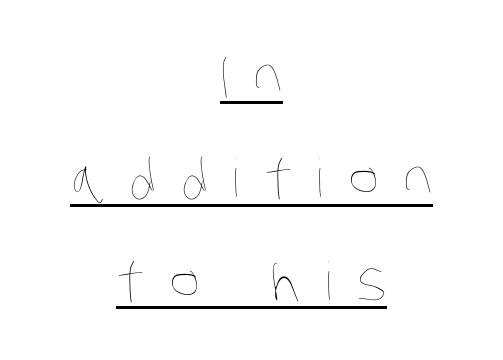
Q: Is the text bold? A: No.
Q: Is the text underlined? A: Yes.
Q: How is the paragraph aligned? A: Centered.
Q: Is the spacing between letters normal or unusually wide? A: Unusually wide.
Q: Is the spacing between lines tight, normal or loose? A: Loose.
Q: Width (condensed, normal, or wide)? A: Condensed.
Q: Stroke contrast? A: Low.
Q: x-height? A: Large.
Q: Monospaced? A: No.
